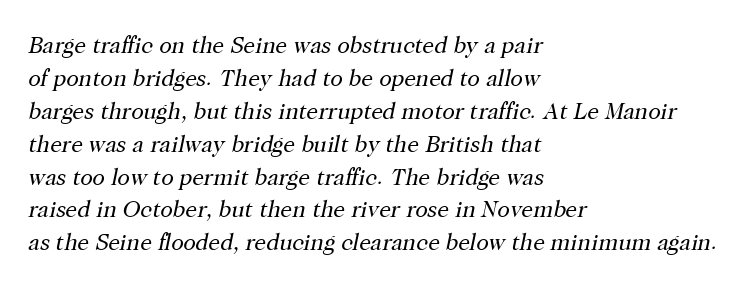
A clean baseline with only descenders dipping below it. Does the leading feel generous? No, just average. The passage shown leans; its letterforms are oblique. Casual observation: everything's shoved over to the left.
